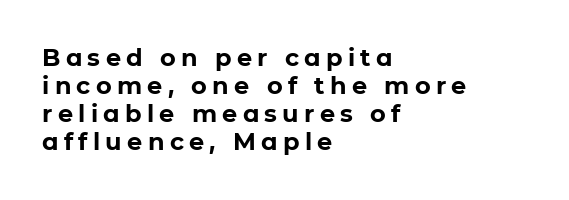
Emphasis by weight is at full strength: bold. The tracking jumps out immediately: characters are airy and widely separated. Any mark beneath the type? The region is blank. Notice how the passage keeps a crisp vertical edge on the left only. Rendered with straight, roman letterforms.
